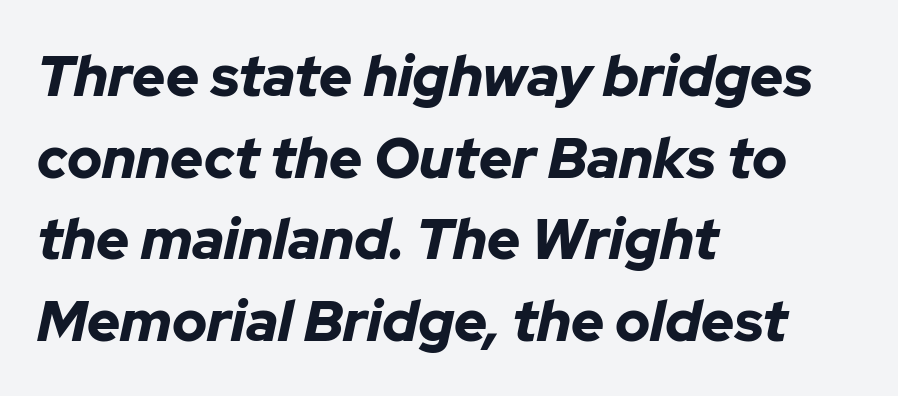
The image shows 57 px bold type, italic (leaning right); set left-aligned, normal line spacing (1.43x), normal letter spacing, not underlined; low stroke contrast and a medium x-height.
